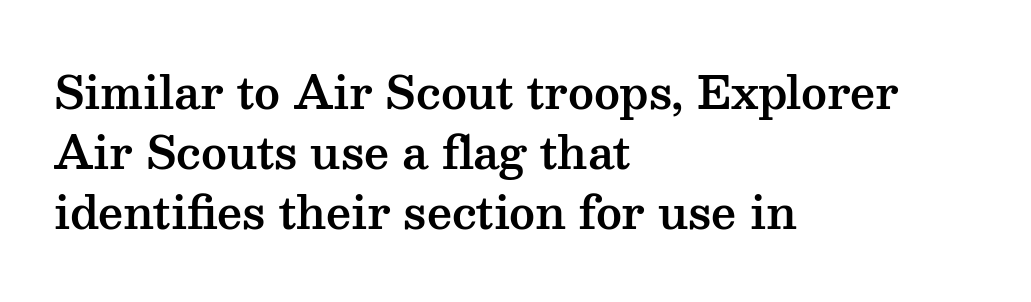
Q: Is the text italic (slanted)? A: No, it is upright.
Q: Is the typeface a serif or a sans-serif typeface? A: Serif.
Q: Is the text underlined? A: No.
Q: How is the paragraph aligned? A: Left-aligned.
Q: Is the spacing between letters normal or unusually wide? A: Normal.
Q: Is the spacing between lines tight, normal or loose? A: Normal.
Q: Width (condensed, normal, or wide)? A: Wide.
Q: Stroke contrast? A: Medium.
Q: x-height? A: Medium.
Q: Monospaced? A: No.
